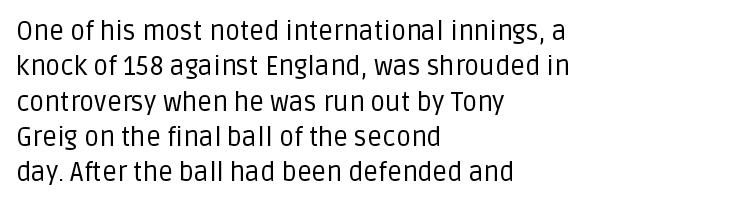
Vertically, the passage feels balanced, rows spaced as you'd expect. No italicization has been applied; the sample stays upright. A bare baseline throughout the passage. Think standard paragraph weight, or any step lighter than that.
